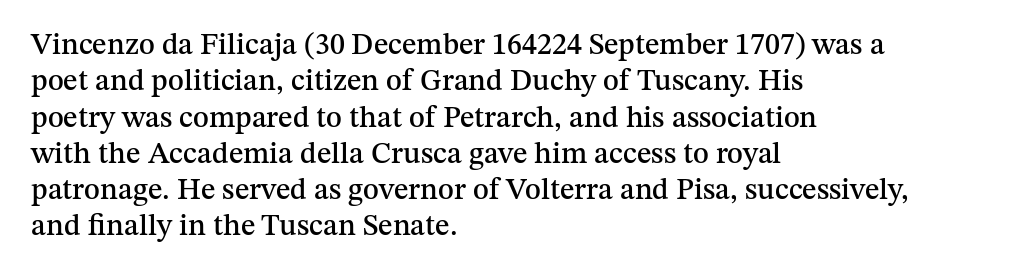
Q: Is the text italic (slanted)? A: No, it is upright.
Q: Is the typeface a serif or a sans-serif typeface? A: Serif.
Q: Is the text underlined? A: No.
Q: How is the paragraph aligned? A: Left-aligned.
Q: Is the spacing between letters normal or unusually wide? A: Normal.
Q: Width (condensed, normal, or wide)? A: Normal.
Q: Stroke contrast? A: Medium.
Q: x-height? A: Medium.
Q: Monospaced? A: No.
